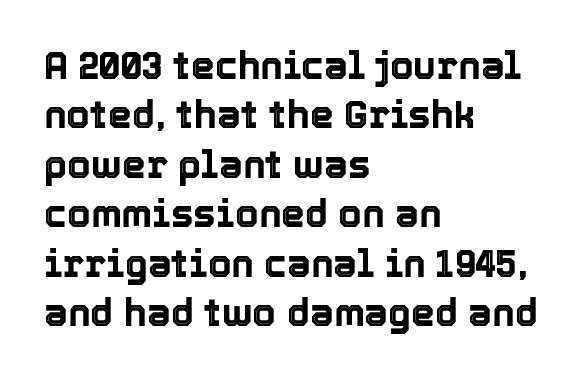
Tracking here is standard; glyphs follow each other at the usual distance. These lines are rendered in a variable-pitch font. A classic flush-left, rag-right setting is used for this passage. Reading down the column, the eye jumps a familiar distance to each next line. Bare-footed words on every line. Designer's note — italics off, roman on.
